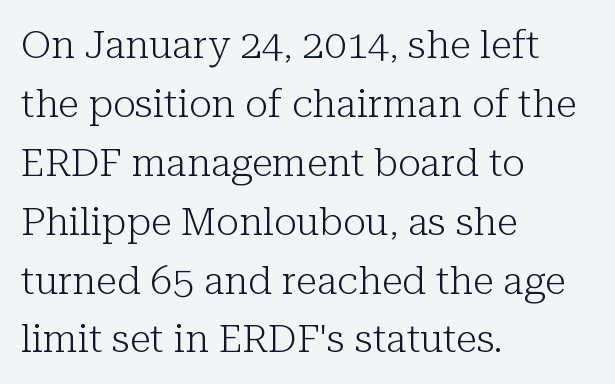
{"serif": "yes", "italic": "no", "bold": "no", "weight": "light", "width": "normal", "stroke_contrast": "low", "x_height": "medium", "monospaced": "no", "underline": "no", "align": "left", "line_spacing": "normal", "line_spacing_ratio": 1.51, "letter_spacing": "normal", "letter_spacing_em": 0.0, "glyph_px": 39}
